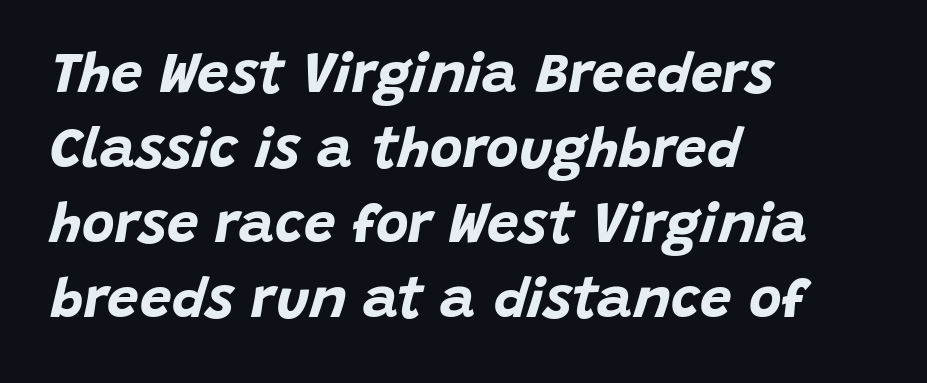
{"italic": "yes", "lean": "right", "slant_degrees": 15, "bold": "yes", "weight": "bold", "width": "normal", "stroke_contrast": "low", "x_height": "large", "monospaced": "no", "underline": "no", "align": "left", "line_spacing": "normal", "line_spacing_ratio": 1.34, "letter_spacing": "normal", "letter_spacing_em": 0.0, "glyph_px": 56}
